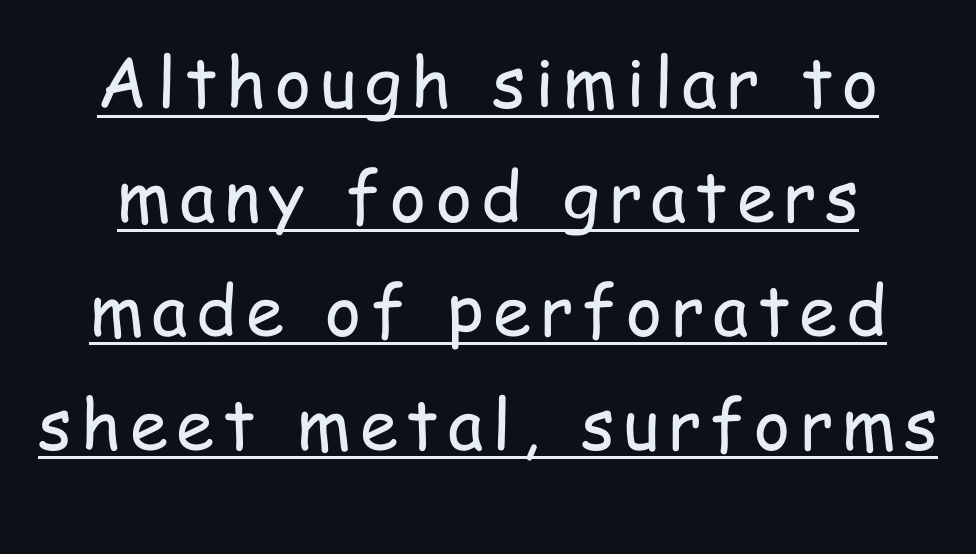
Font category for this specimen: sans-serif. Every stem runs plumb, perpendicular to the baseline. Each new line begins a customary step beneath the previous one. Weight: not bold — regular or lighter.
